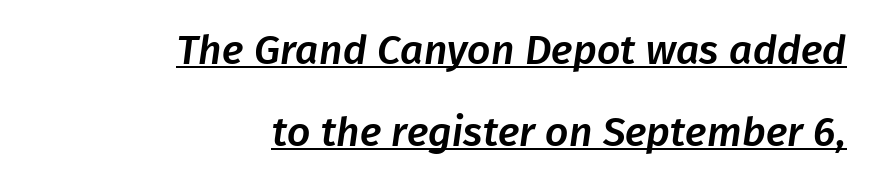
{"serif": "no", "width": "normal", "stroke_contrast": "low", "x_height": "medium", "monospaced": "no", "underline": "yes", "align": "right", "line_spacing": "loose", "line_spacing_ratio": 2.0, "letter_spacing": "normal", "letter_spacing_em": 0.0, "glyph_px": 41}
